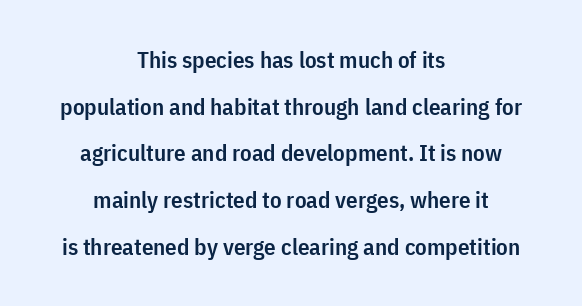
The compositor balanced each line on the midline. Posture: vertical. The rendering uses a large line-height, opening up the rows. The letterforms sit shoulder to shoulder at normal distance. Strokes here are thickened, but only to semibold level. Plain, unruled lines of type.
